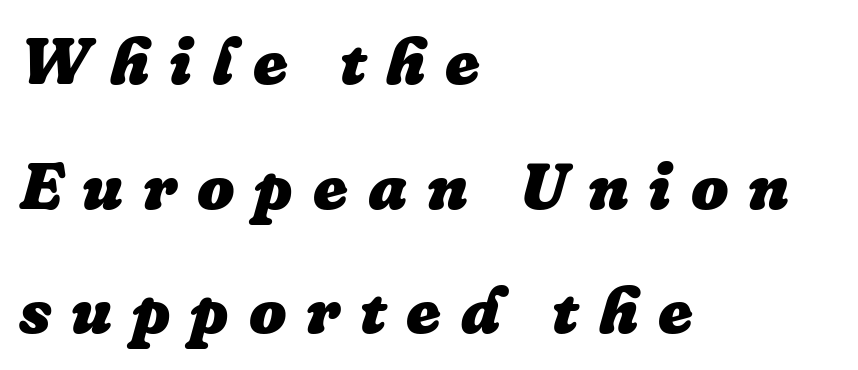
Q: Is the text bold? A: Yes.
Q: Is the text italic (slanted)? A: Yes, it leans right by about 16 degrees.
Q: Is the text underlined? A: No.
Q: How is the paragraph aligned? A: Left-aligned.
Q: Is the spacing between letters normal or unusually wide? A: Unusually wide.
Q: Width (condensed, normal, or wide)? A: Normal.
Q: Stroke contrast? A: Low.
Q: x-height? A: Medium.
Q: Monospaced? A: No.
